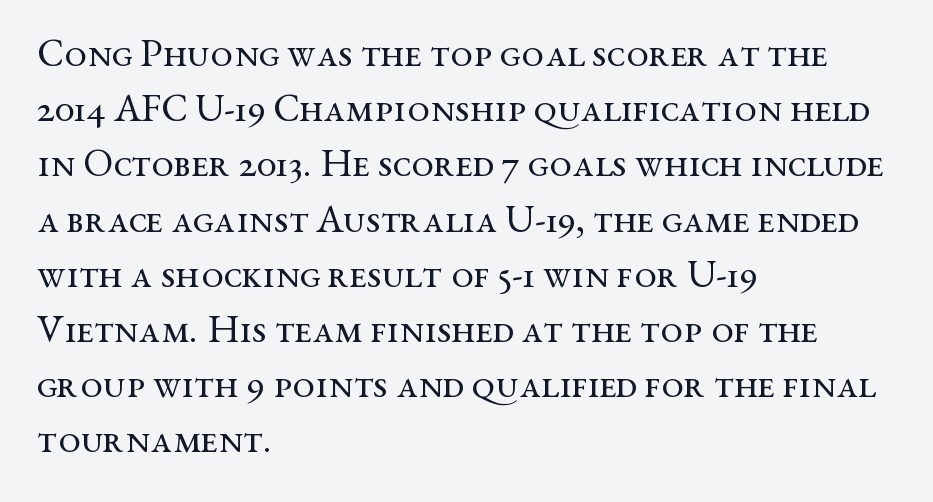
Q: Is the text bold? A: No.
Q: Is the text italic (slanted)? A: No, it is upright.
Q: Is the typeface a serif or a sans-serif typeface? A: Serif.
Q: Is the text underlined? A: No.
Q: How is the paragraph aligned? A: Left-aligned.
Q: Is the spacing between letters normal or unusually wide? A: Normal.
Q: Is the spacing between lines tight, normal or loose? A: Normal.
Q: Width (condensed, normal, or wide)? A: Wide.
Q: Stroke contrast? A: Medium.
Q: x-height? A: Medium.
Q: Monospaced? A: No.
